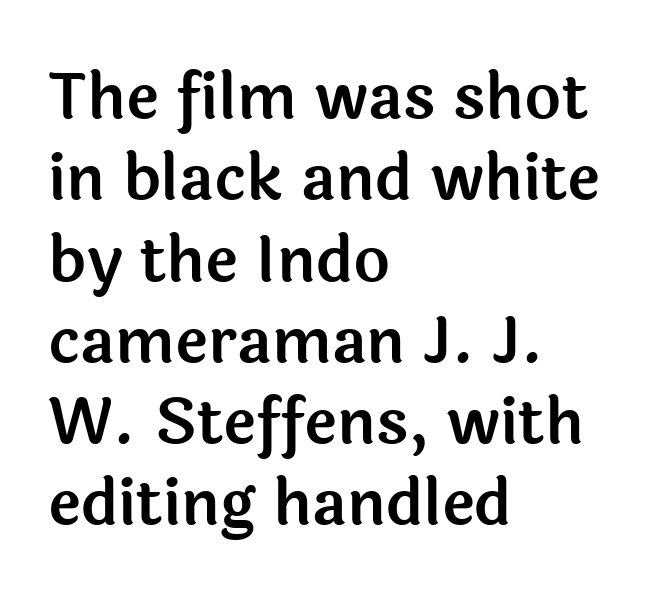
The image shows 63 px sans-serif type, upright; set left-aligned, normal line spacing (1.29x), normal letter spacing, not underlined; a medium x-height.
